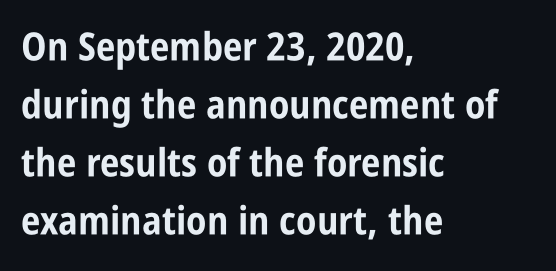
Quick note: interline space is typical. Caption: bold face, heavy strokes. Casual observation: everything's shoved over to the left. Looks like regular typesetting: each glyph gets only the width it needs. The characters display no serif detailing; their extremities are plain.
